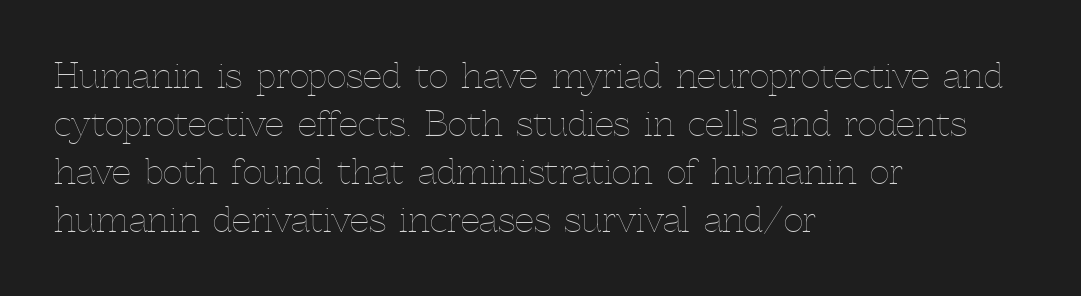
The image shows 34 px thin type, upright; set left-aligned, normal line spacing (1.41x), normal letter spacing, not underlined; a medium x-height.
